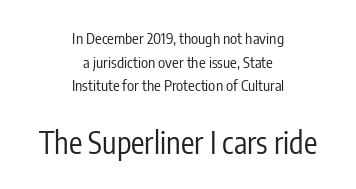
{"serif": "no", "italic": "no", "bold": "no", "weight": "regular", "width": "condensed", "stroke_contrast": "low", "x_height": "medium", "monospaced": "no", "underline": "no", "align": "center", "line_spacing": "normal", "line_spacing_ratio": 1.57, "letter_spacing": "normal", "letter_spacing_em": 0.0, "larger_block": "second", "size_ratio": 2.0, "glyph_px": 30}
